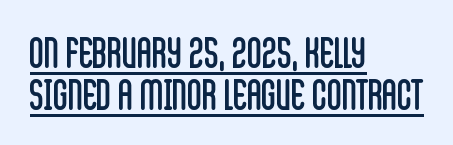
Q: Is the text bold? A: No.
Q: Is the text italic (slanted)? A: No, it is upright.
Q: Is the typeface a serif or a sans-serif typeface? A: Sans-serif.
Q: Is the text underlined? A: Yes.
Q: How is the paragraph aligned? A: Left-aligned.
Q: Is the spacing between letters normal or unusually wide? A: Normal.
Q: Is the spacing between lines tight, normal or loose? A: Tight.
Q: Width (condensed, normal, or wide)? A: Condensed.
Q: Stroke contrast? A: Low.
Q: x-height? A: Large.
Q: Monospaced? A: No.
